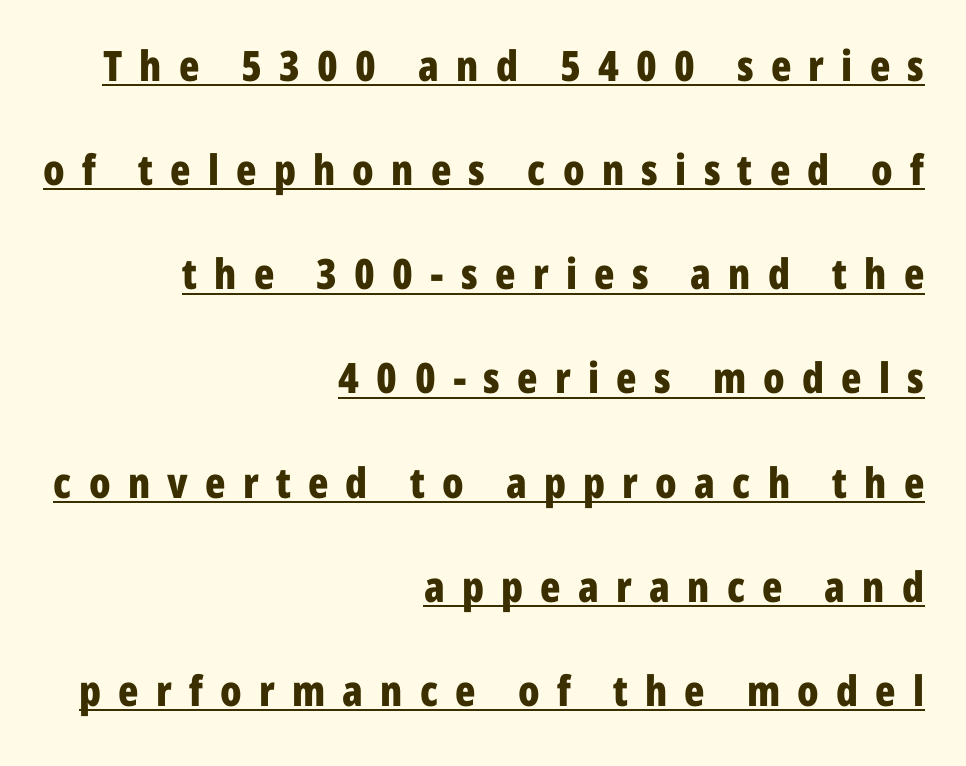
Q: Is the text bold? A: Yes.
Q: Is the text italic (slanted)? A: No, it is upright.
Q: Is the typeface a serif or a sans-serif typeface? A: Sans-serif.
Q: Is the text underlined? A: Yes.
Q: How is the paragraph aligned? A: Right-aligned.
Q: Is the spacing between letters normal or unusually wide? A: Unusually wide.
Q: Is the spacing between lines tight, normal or loose? A: Loose.
Q: Width (condensed, normal, or wide)? A: Condensed.
Q: Stroke contrast? A: Low.
Q: x-height? A: Medium.
Q: Monospaced? A: No.
